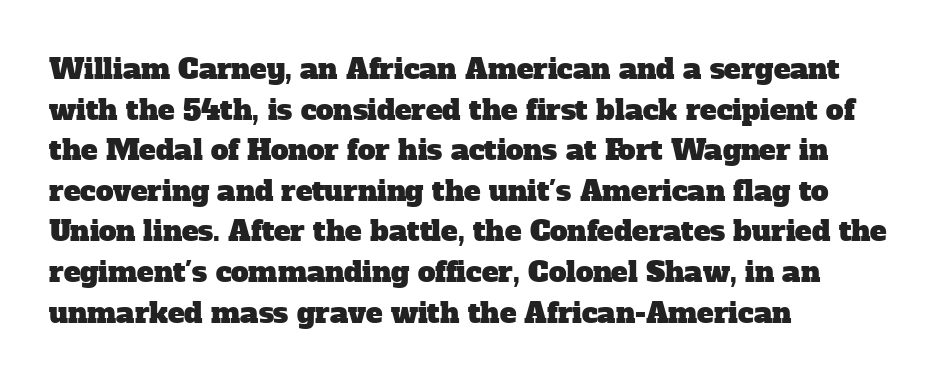
Q: Is the typeface a serif or a sans-serif typeface? A: Serif.
Q: Is the text underlined? A: No.
Q: How is the paragraph aligned? A: Left-aligned.
Q: Is the spacing between letters normal or unusually wide? A: Normal.
Q: Is the spacing between lines tight, normal or loose? A: Normal.
Q: Width (condensed, normal, or wide)? A: Normal.
Q: Stroke contrast? A: Low.
Q: x-height? A: Medium.
Q: Monospaced? A: No.
